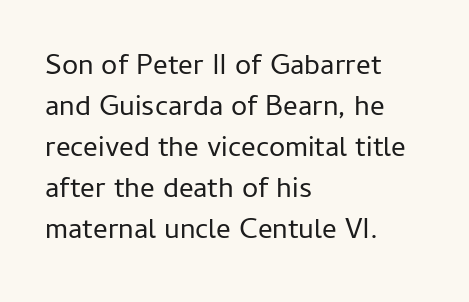
Stroke mass is kept to a normal reading level or below. Summary of vertical rhythm: regular, with standard interline spacing. The letterforms sit shoulder to shoulder at normal distance. Do the characters align in a grid? No, the font is proportional. Unlike a traditional serif, this face leaves its strokes unadorned. Italic? Not at all — the glyphs are vertical.
